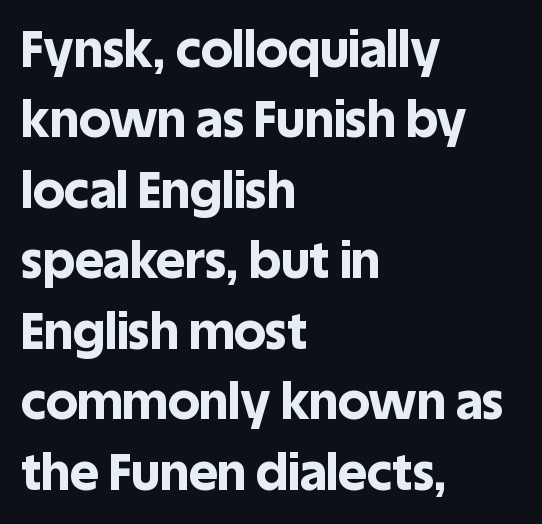
The image shows 50 px bold sans-serif type, upright; set left-aligned, normal line spacing (1.41x), normal letter spacing, not underlined; a large x-height.
